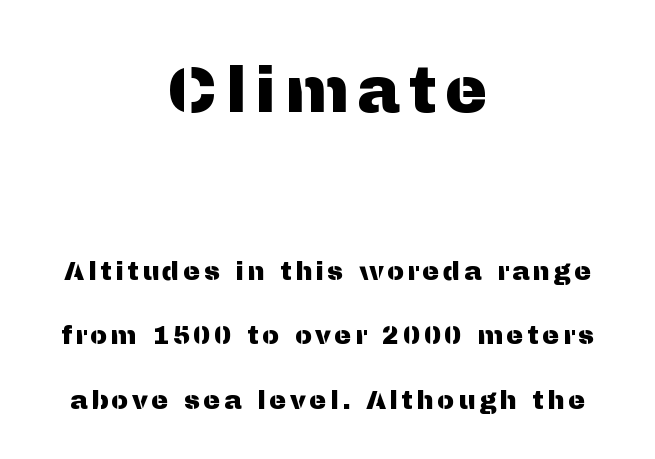
The image shows 64 px sans-serif type, upright; set centered, loose line spacing (2.48x), not underlined; the first (top) block is 2.46x larger; medium stroke contrast and a medium x-height.
